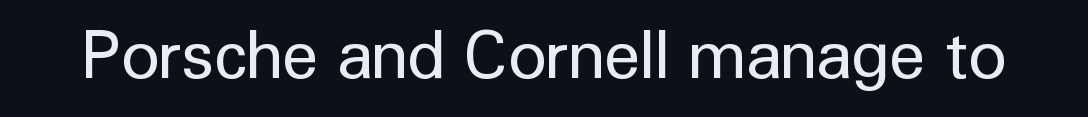
{"serif": "no", "italic": "no", "bold": "no", "weight": "regular", "width": "normal", "stroke_contrast": "low", "x_height": "medium", "monospaced": "no", "underline": "no", "letter_spacing": "normal", "letter_spacing_em": 0.0, "glyph_px": 66}
